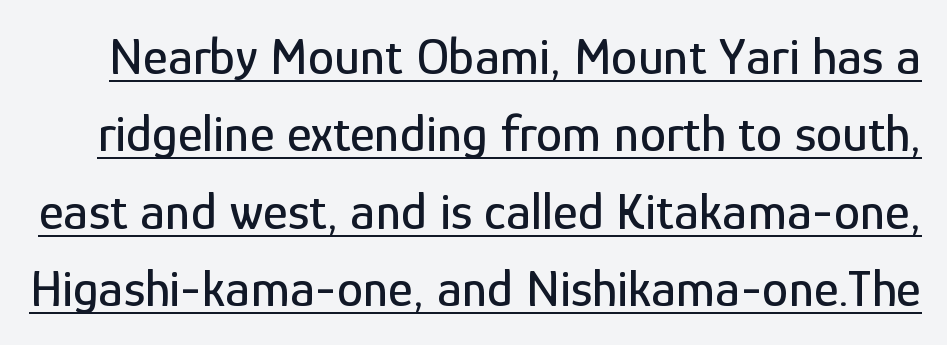
{"serif": "no", "italic": "no", "width": "condensed", "stroke_contrast": "low", "x_height": "medium", "monospaced": "no", "underline": "yes", "line_spacing": "normal", "line_spacing_ratio": 1.46, "letter_spacing": "normal", "letter_spacing_em": 0.0, "glyph_px": 53}
